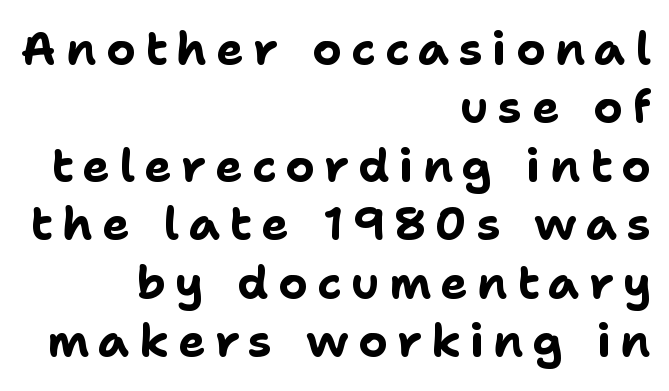
{"serif": "no", "italic": "no", "bold": "yes", "weight": "bold", "width": "normal", "stroke_contrast": "low", "x_height": "medium", "monospaced": "no", "underline": "no", "align": "right", "line_spacing": "normal", "line_spacing_ratio": 1.27, "letter_spacing": "wide", "letter_spacing_em": 0.2, "glyph_px": 46}
